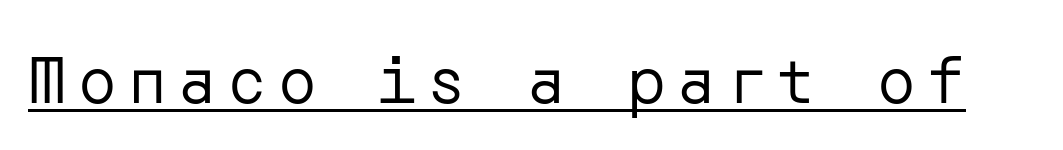
The image shows 64 px regular-weight sans-serif type, upright; set underlined; low stroke contrast and a medium x-height.
